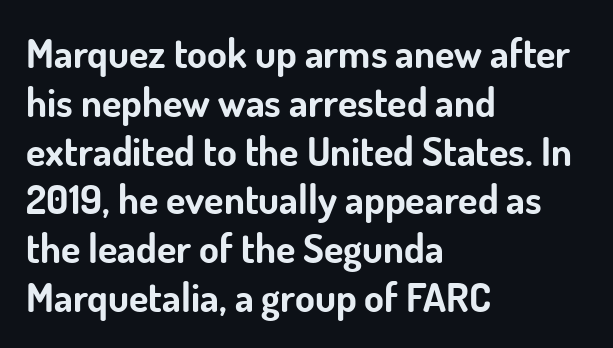
Q: Is the text bold? A: Yes.
Q: Is the text italic (slanted)? A: No, it is upright.
Q: Is the typeface a serif or a sans-serif typeface? A: Sans-serif.
Q: Is the text underlined? A: No.
Q: How is the paragraph aligned? A: Left-aligned.
Q: Is the spacing between letters normal or unusually wide? A: Normal.
Q: Width (condensed, normal, or wide)? A: Normal.
Q: Stroke contrast? A: Low.
Q: x-height? A: Small.
Q: Monospaced? A: No.
